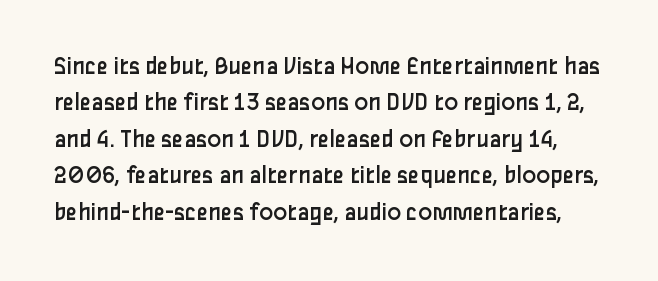
Look at the tracking — it's just the regular setting, nothing added. A quiet, ordinary-to-light weight characterises the typeface. The area under the type is left untouched. This sample keeps an unexceptional amount of space between lines.
